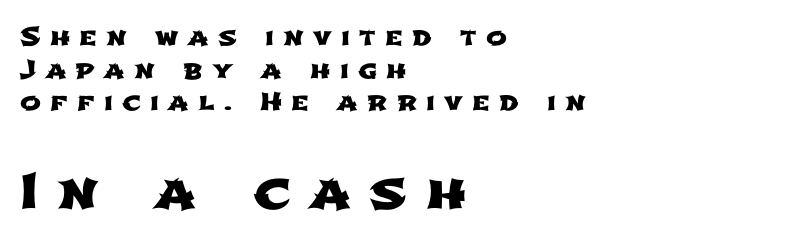
If you measured baseline to baseline, you'd find a middling distance. The letters are spread apart with noticeably loose tracking. Caption: multi-line text, flush left, ragged right. Each letter's strokes conclude bluntly, with no projecting serifs.
